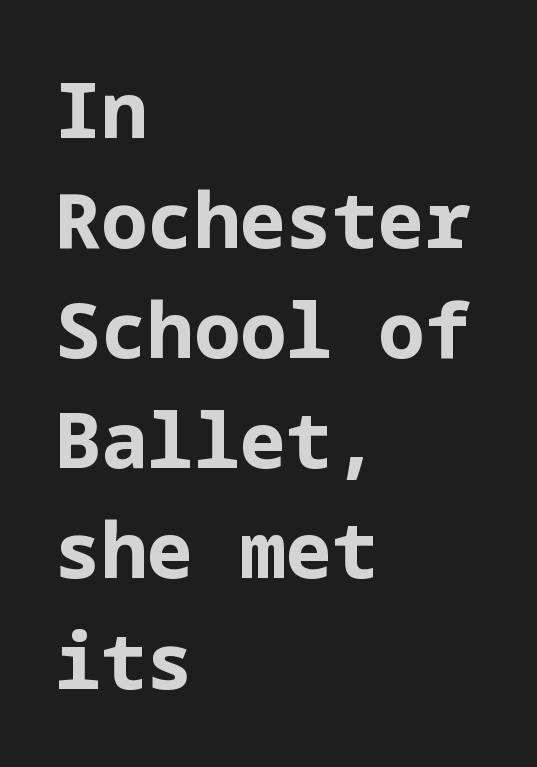
Q: Is the text bold? A: Yes.
Q: Is the text italic (slanted)? A: No, it is upright.
Q: Is the typeface a serif or a sans-serif typeface? A: Sans-serif.
Q: Is the text underlined? A: No.
Q: How is the paragraph aligned? A: Left-aligned.
Q: Is the spacing between letters normal or unusually wide? A: Normal.
Q: Is the spacing between lines tight, normal or loose? A: Normal.
Q: Width (condensed, normal, or wide)? A: Normal.
Q: Stroke contrast? A: Low.
Q: x-height? A: Medium.
